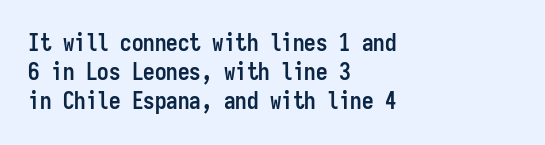
{"italic": "no", "bold": "yes", "underline": "no", "align": "left", "line_spacing": "normal", "line_spacing_ratio": 1.27, "letter_spacing": "normal", "letter_spacing_em": 0.0, "glyph_px": 23}
